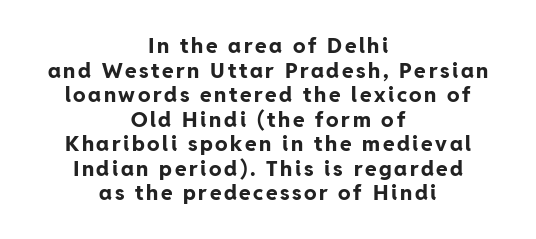
No word sits above an underline. The face used here has the dense, thick strokes of a bold. Casual observation: everything's sitting right in the middle. When letters stand straight like this, we call the style roman or upright.
